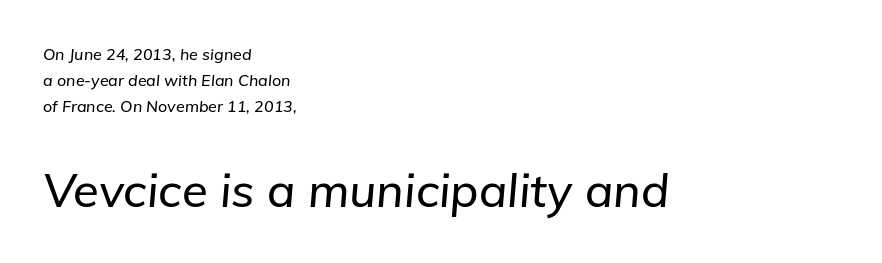
{"italic": "yes", "lean": "right", "slant_degrees": 5, "width": "normal", "stroke_contrast": "low", "x_height": "medium", "monospaced": "no", "underline": "no", "align": "left", "line_spacing": "normal", "line_spacing_ratio": 1.64, "letter_spacing": "normal", "letter_spacing_em": 0.0, "larger_block": "second", "size_ratio": 2.94, "glyph_px": 47}
